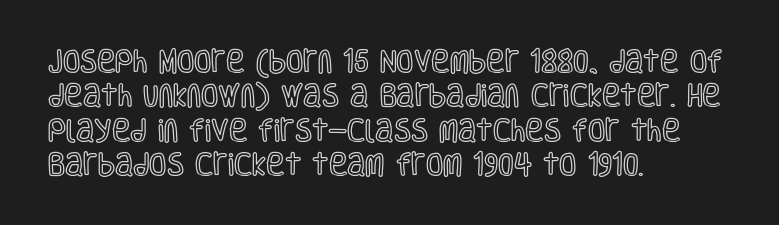
{"italic": "no", "underline": "no", "align": "left", "line_spacing": "normal", "line_spacing_ratio": 1.38, "letter_spacing": "normal", "letter_spacing_em": 0.0, "glyph_px": 25}
